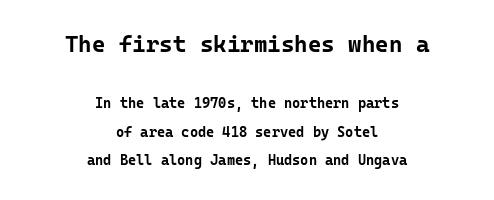
Q: Is the text bold? A: Yes.
Q: Is the text italic (slanted)? A: No, it is upright.
Q: Is the text underlined? A: No.
Q: How is the paragraph aligned? A: Centered.
Q: Is the spacing between letters normal or unusually wide? A: Normal.
Q: Is the spacing between lines tight, normal or loose? A: Loose.
Q: Which block of text is set in a larger size, the first (top) or the second (bottom)? A: The first (top) one.
